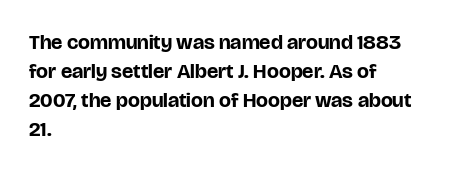
{"italic": "no", "bold": "yes", "underline": "no", "align": "left", "line_spacing": "normal", "line_spacing_ratio": 1.38, "letter_spacing": "normal", "letter_spacing_em": 0.0, "glyph_px": 21}
